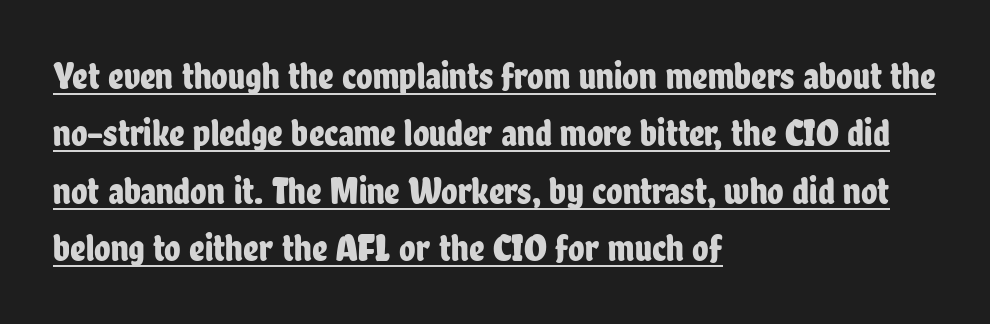
Which margin do the lines hug? The left one — the right edge is uneven. A typesetter would call this proportional, since set widths differ per character. Is there any slant? The stems are plumb. The passage shown stacks its lines at a standard gap.
